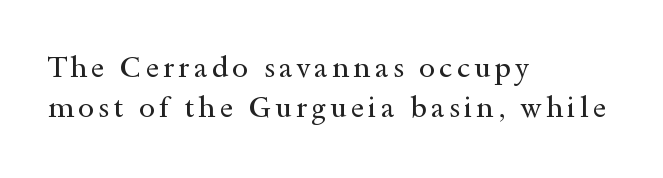
The text block is weighted toward the left margin, trailing off unevenly rightward. Spacing verdict: proportional, widths tailored to each character. Words float on clear page, feet unadorned. Look at the bottom of the vertical strokes: they flare into serifs here. It's the straight-up-and-down kind of type.
